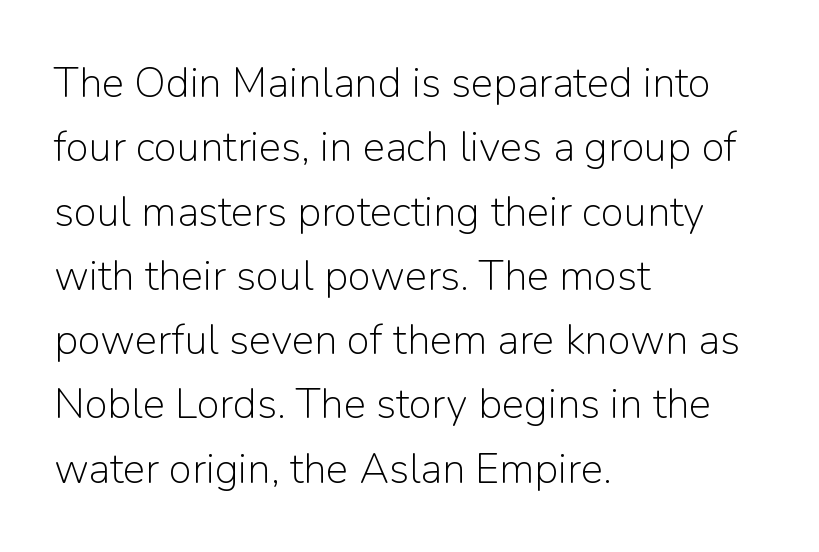
{"serif": "no", "italic": "no", "bold": "no", "weight": "light", "width": "normal", "stroke_contrast": "low", "x_height": "medium", "monospaced": "no", "underline": "no", "align": "left", "line_spacing": "normal", "line_spacing_ratio": 1.53, "letter_spacing": "normal", "letter_spacing_em": 0.0, "glyph_px": 42}
